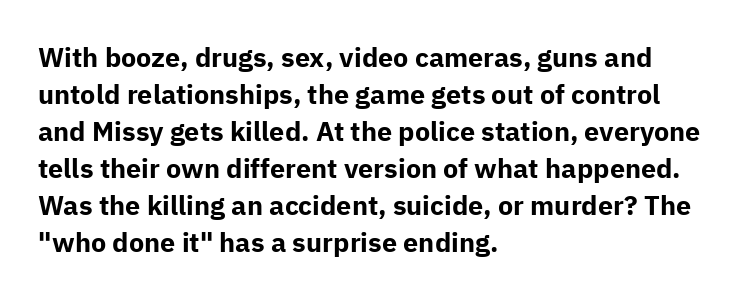
Every character sits straight up, as roman type does. Words appear dense and cohesive because spacing is normal. On the weight axis this lands at bold, roughly 700. In terms of leading, this rendering sits right in the middle.
